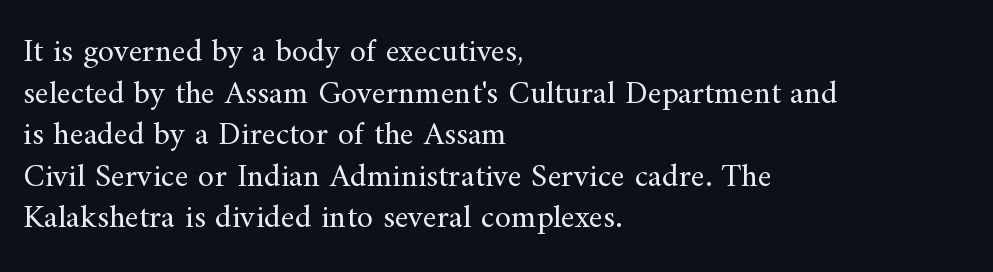
Q: Is the text bold? A: No.
Q: Is the text italic (slanted)? A: No, it is upright.
Q: Is the typeface a serif or a sans-serif typeface? A: Serif.
Q: Is the text underlined? A: No.
Q: How is the paragraph aligned? A: Left-aligned.
Q: Is the spacing between letters normal or unusually wide? A: Normal.
Q: Is the spacing between lines tight, normal or loose? A: Normal.
Q: Width (condensed, normal, or wide)? A: Normal.
Q: Stroke contrast? A: Medium.
Q: x-height? A: Small.
Q: Monospaced? A: No.
